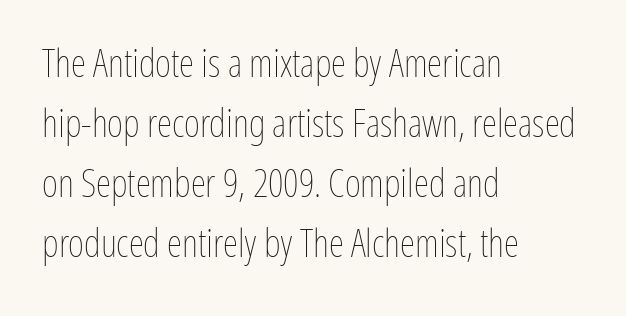
The image shows 39 px thin, condensed type, upright; set left-aligned, normal line spacing (1.54x), normal letter spacing, not underlined; low stroke contrast and a medium x-height.
